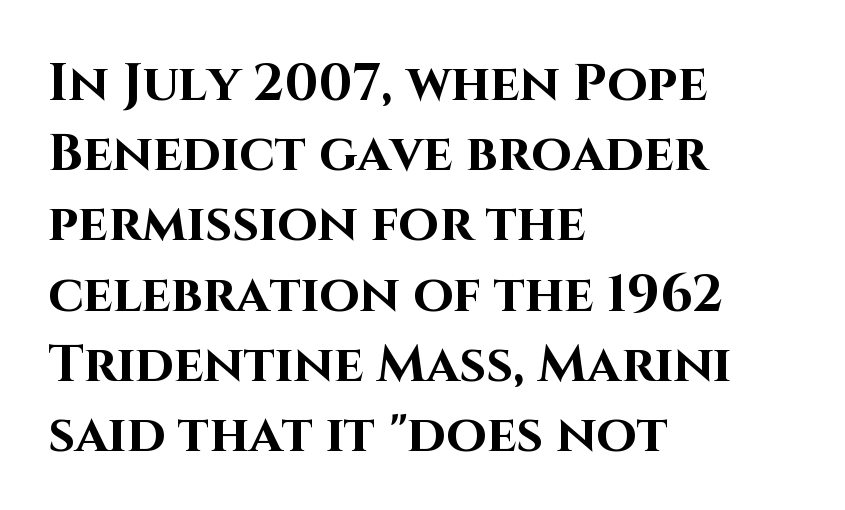
{"serif": "no", "italic": "no", "bold": "yes", "weight": "bold", "width": "normal", "stroke_contrast": "high", "x_height": "large", "monospaced": "no", "underline": "no", "align": "left", "line_spacing": "normal", "line_spacing_ratio": 1.35, "letter_spacing": "normal", "letter_spacing_em": 0.0, "glyph_px": 52}
